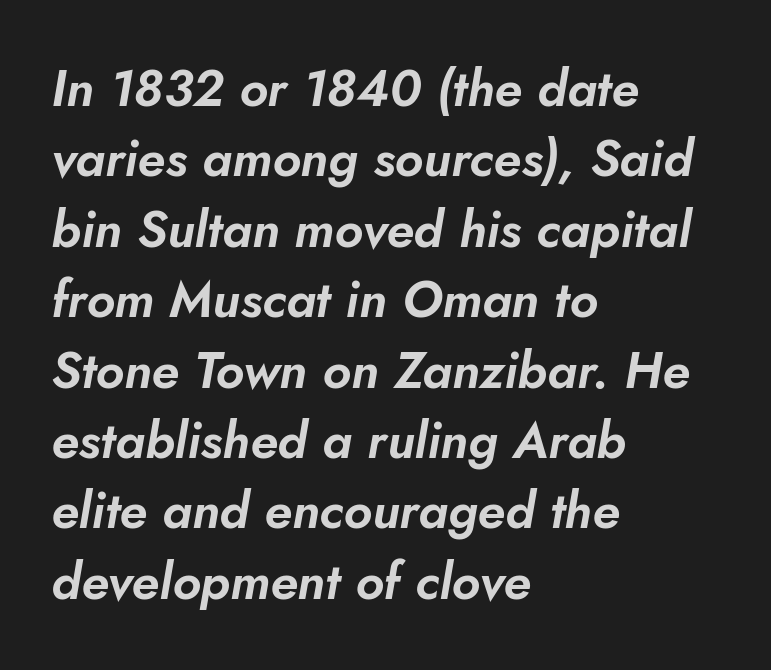
The axis of the letterforms is tilted away from vertical. The space between consecutive lines is moderate. Is this a fixed-width face? No — the glyphs have proportional, varying widths. Anything drawn beneath the words? Only blank space.
